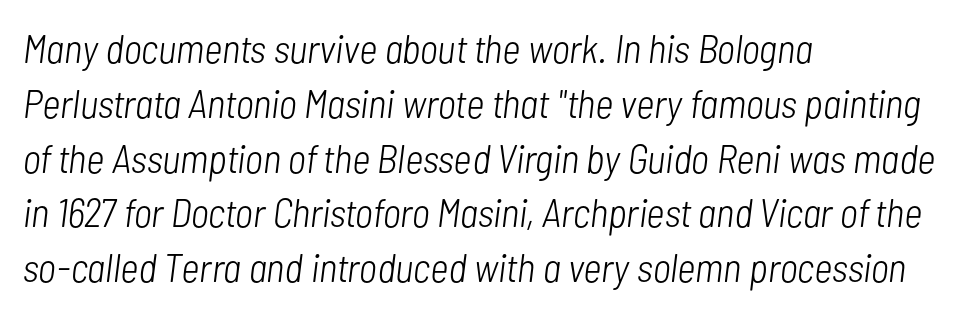
Q: Is the text bold? A: No.
Q: Is the text italic (slanted)? A: Yes, it leans right by about 7 degrees.
Q: Is the text underlined? A: No.
Q: How is the paragraph aligned? A: Left-aligned.
Q: Is the spacing between letters normal or unusually wide? A: Normal.
Q: Is the spacing between lines tight, normal or loose? A: Normal.
Q: Width (condensed, normal, or wide)? A: Condensed.
Q: Stroke contrast? A: Low.
Q: x-height? A: Medium.
Q: Monospaced? A: No.
